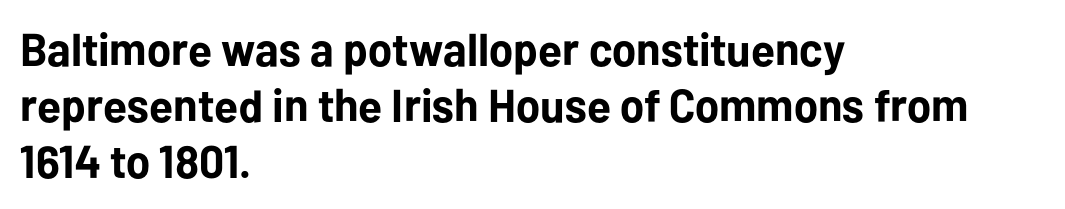
Q: Is the text bold? A: Yes.
Q: Is the text italic (slanted)? A: No, it is upright.
Q: Is the typeface a serif or a sans-serif typeface? A: Sans-serif.
Q: Is the text underlined? A: No.
Q: How is the paragraph aligned? A: Left-aligned.
Q: Is the spacing between letters normal or unusually wide? A: Normal.
Q: Width (condensed, normal, or wide)? A: Normal.
Q: Stroke contrast? A: Low.
Q: x-height? A: Medium.
Q: Monospaced? A: No.
